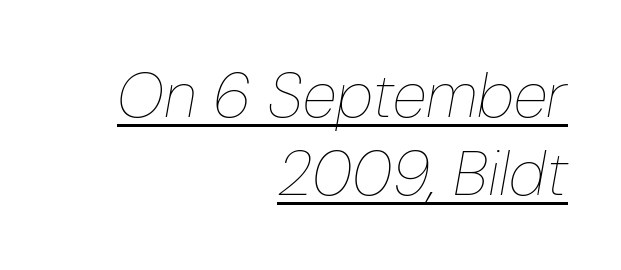
The string is rendered with underlining switched on. Is the block centered? No — it sits flush against the right margin. Here the designer chose a conventional face with non-uniform glyph widths. Would a proofreader flag this as italicized? Yes. Stems and bowls with no extra thickness — not bold. This sample uses plain, unmodified letter spacing.
